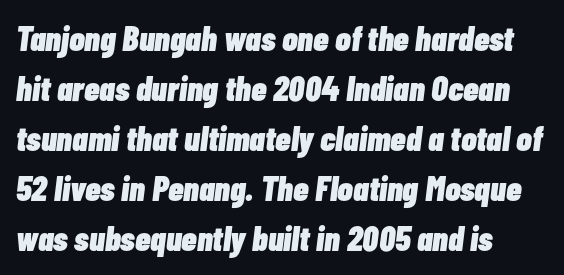
Q: Is the text bold? A: Yes.
Q: Is the text italic (slanted)? A: Yes, it leans right by about 7 degrees.
Q: Is the text underlined? A: No.
Q: How is the paragraph aligned? A: Left-aligned.
Q: Is the spacing between letters normal or unusually wide? A: Normal.
Q: Is the spacing between lines tight, normal or loose? A: Normal.
Q: Width (condensed, normal, or wide)? A: Condensed.
Q: Stroke contrast? A: Low.
Q: x-height? A: Medium.
Q: Monospaced? A: No.
